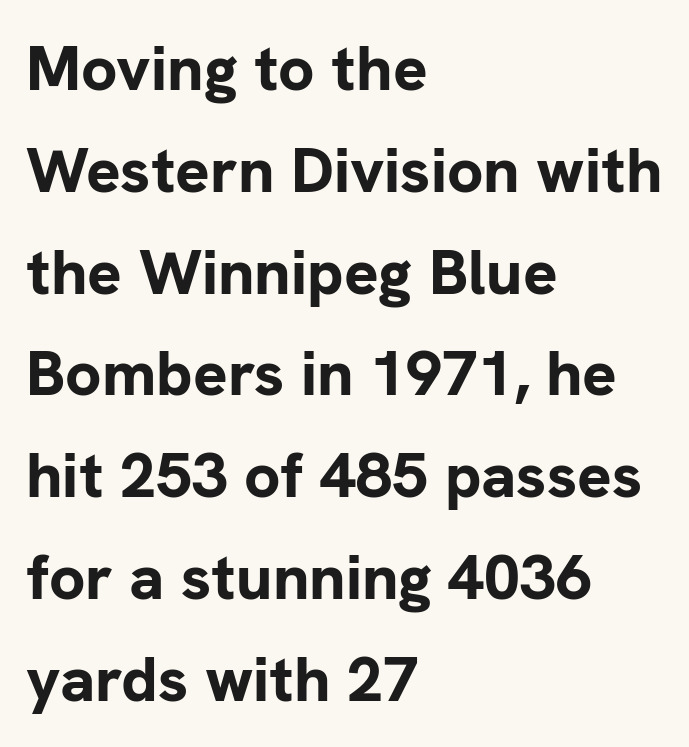
{"serif": "no", "italic": "no", "bold": "yes", "weight": "bold", "width": "normal", "stroke_contrast": "low", "x_height": "medium", "monospaced": "no", "underline": "no", "align": "left", "line_spacing": "normal", "line_spacing_ratio": 1.59, "letter_spacing": "normal", "letter_spacing_em": 0.0, "glyph_px": 64}
